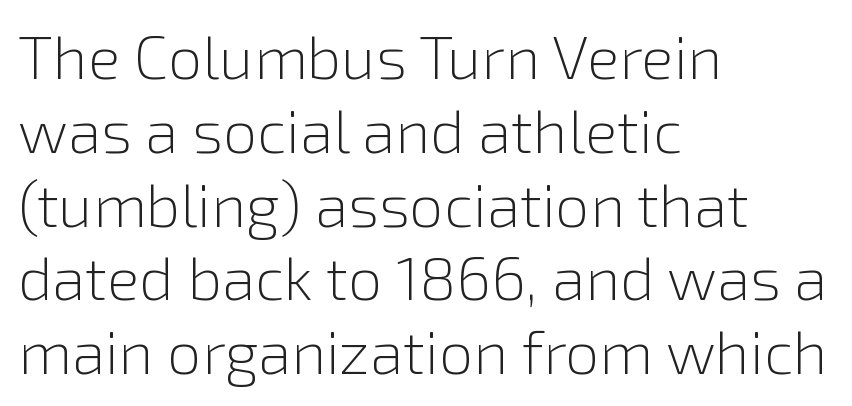
You could not count columns in this text — the font is proportionally spaced. Think standard paragraph weight, or any step lighter than that. I'd call this a sans setting — the letters go barefoot. Leftover space on each line is placed entirely after the last word.
